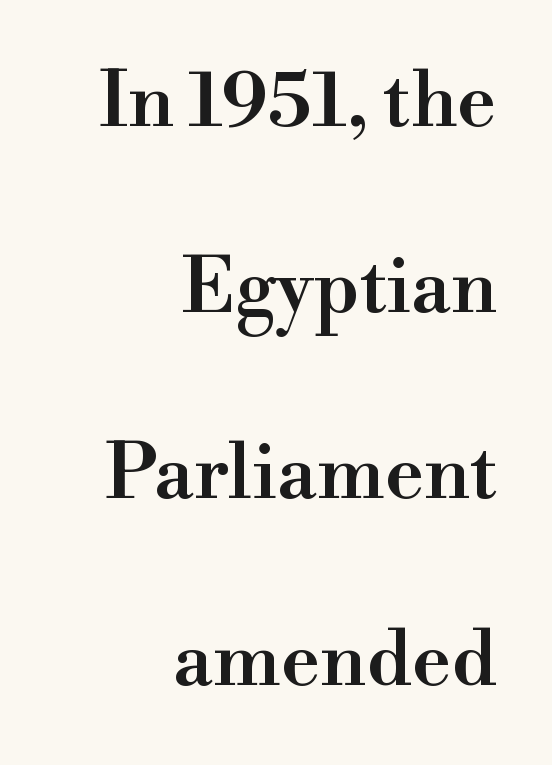
The image shows 76 px semibold serif type, upright; set right-aligned, loose line spacing (2.45x), normal letter spacing, not underlined; high stroke contrast and a small x-height.
